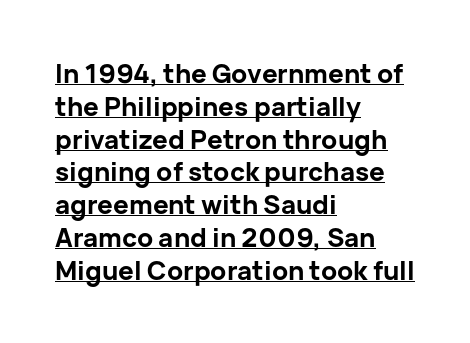
The image shows 26 px bold type, upright; set left-aligned, normal line spacing (1.26x), normal letter spacing, underlined.
